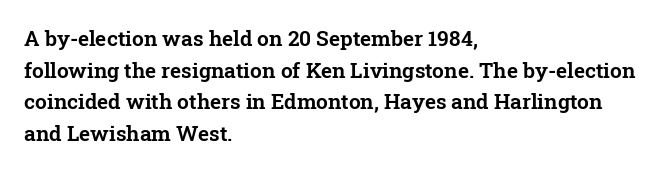
Q: Is the text italic (slanted)? A: No, it is upright.
Q: Is the text underlined? A: No.
Q: How is the paragraph aligned? A: Left-aligned.
Q: Is the spacing between letters normal or unusually wide? A: Normal.
Q: Is the spacing between lines tight, normal or loose? A: Normal.
